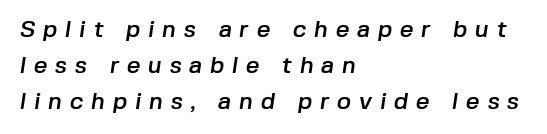
The image shows 24 px text type; set left-aligned, normal line spacing (1.51x), unusually wide letter spacing (+0.32 em), not underlined.
